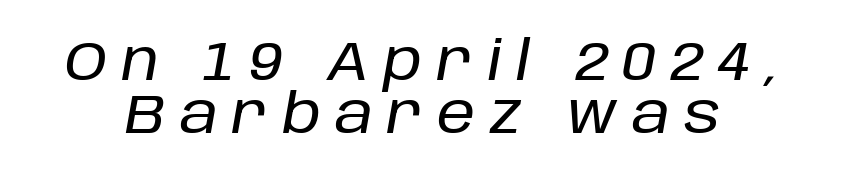
Q: Is the text italic (slanted)? A: Yes, it leans right by about 10 degrees.
Q: Is the text underlined? A: No.
Q: Is the spacing between letters normal or unusually wide? A: Unusually wide.
Q: Is the spacing between lines tight, normal or loose? A: Tight.
Q: Width (condensed, normal, or wide)? A: Normal.
Q: Stroke contrast? A: Low.
Q: x-height? A: Large.
Q: Monospaced? A: No.
